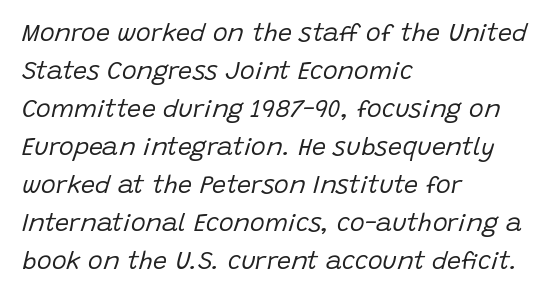
Q: Is the text bold? A: No.
Q: Is the text italic (slanted)? A: Yes, it leans right by about 15 degrees.
Q: Is the text underlined? A: No.
Q: How is the paragraph aligned? A: Left-aligned.
Q: Is the spacing between letters normal or unusually wide? A: Normal.
Q: Is the spacing between lines tight, normal or loose? A: Normal.
